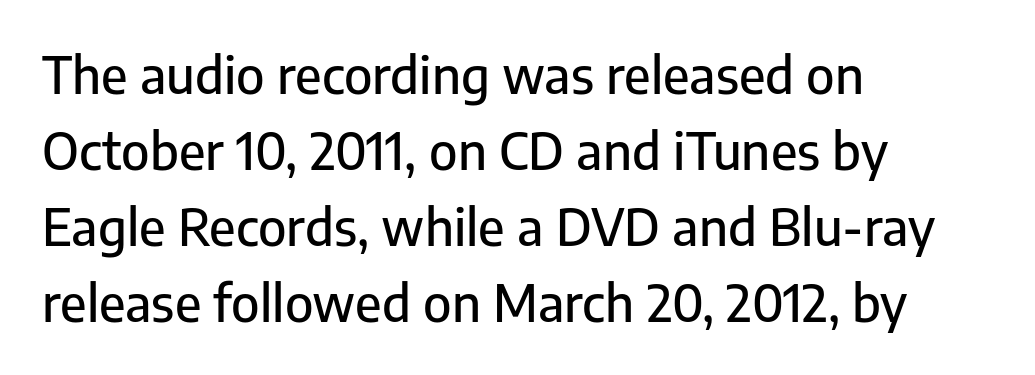
Note the varied advance widths — an 'i' is clearly narrower than an 'm'. A sans-serif font was chosen for this passage. Upright lettering throughout. Spacing between characters is what you'd get straight out of the box.
